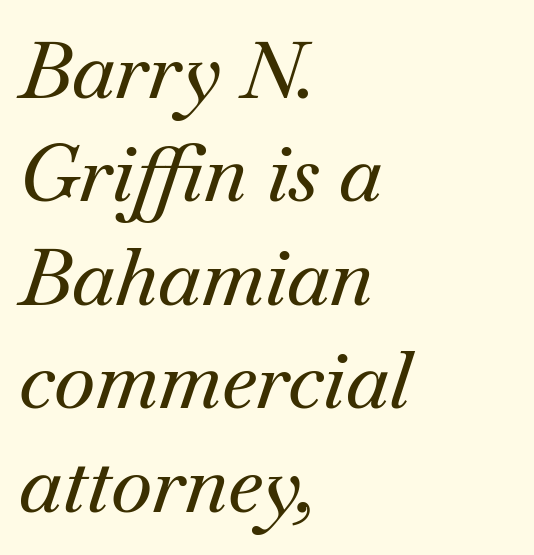
Q: Is the text italic (slanted)? A: Yes, it leans right by about 18 degrees.
Q: Is the typeface a serif or a sans-serif typeface? A: Serif.
Q: Is the text underlined? A: No.
Q: How is the paragraph aligned? A: Left-aligned.
Q: Is the spacing between letters normal or unusually wide? A: Normal.
Q: Is the spacing between lines tight, normal or loose? A: Normal.
Q: Width (condensed, normal, or wide)? A: Normal.
Q: Stroke contrast? A: Medium.
Q: x-height? A: Small.
Q: Monospaced? A: No.
